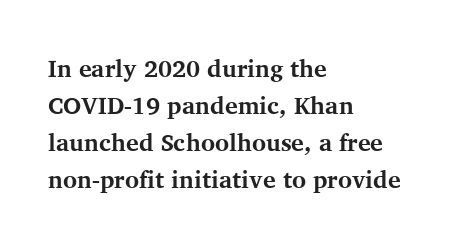
The image shows 24 px bold type, upright; set left-aligned, normal line spacing (1.54x), normal letter spacing, not underlined.
